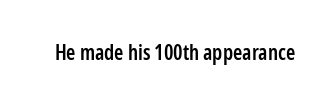
Typesetter's note: demi weight, one step under bold. The specimen omits any rule beneath the text block's lines. Is there any slant? The stems are plumb. Does extra space separate the letters? No, they use regular spacing.
